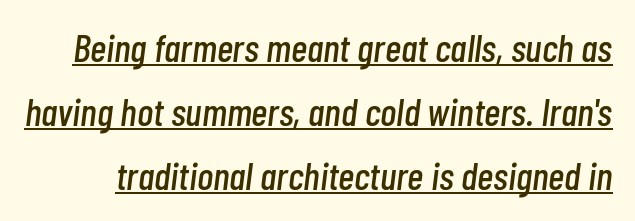
The image shows 39 px condensed type, italic (leaning right); set normal line spacing (1.64x), normal letter spacing, underlined; low stroke contrast and a medium x-height.
